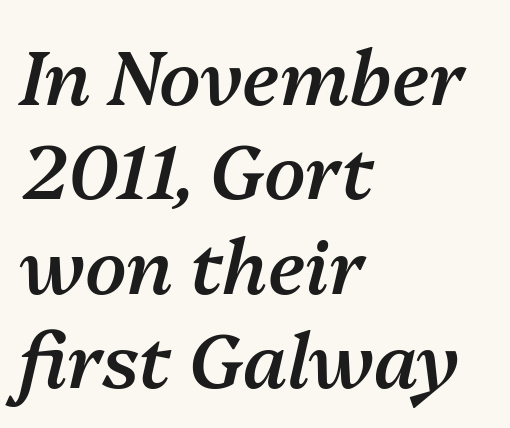
The image shows 75 px semibold type, italic (leaning right); set left-aligned, normal line spacing (1.26x), normal letter spacing, not underlined; medium stroke contrast and a medium x-height.
